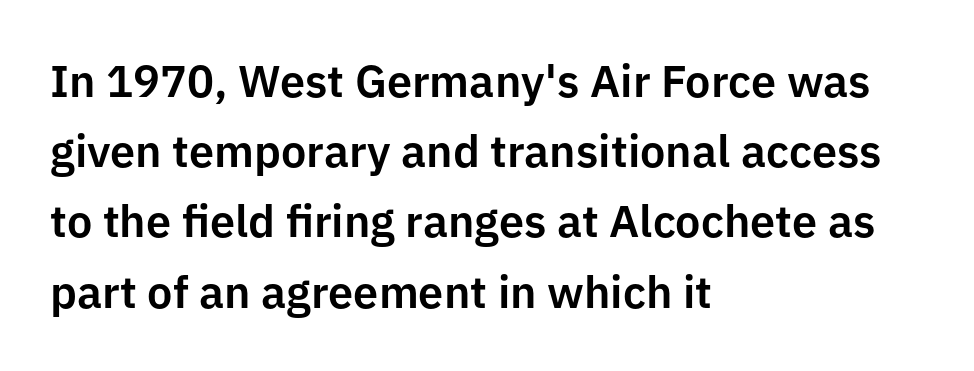
The foot of each line stays bare and open. Alignment: flush left. I'd call this a sans setting — the letters go barefoot. Here the designer chose a conventional face with non-uniform glyph widths.
